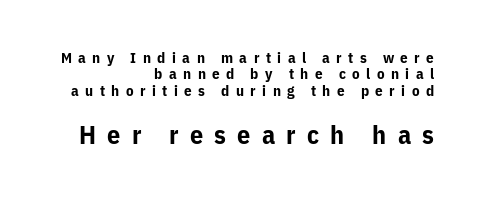
The image shows 26 px bold type, upright; set right-aligned, tight line spacing (1.09x), unusually wide letter spacing (+0.43 em), not underlined; the second (bottom) block is 1.73x larger.
